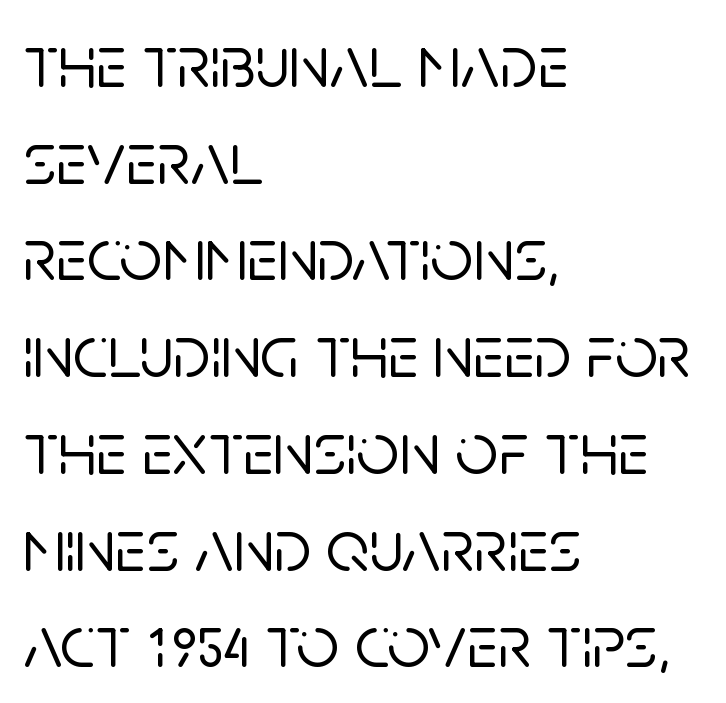
Q: Is the text italic (slanted)? A: No, it is upright.
Q: Is the typeface a serif or a sans-serif typeface? A: Sans-serif.
Q: Is the text underlined? A: No.
Q: How is the paragraph aligned? A: Left-aligned.
Q: Is the spacing between letters normal or unusually wide? A: Normal.
Q: Is the spacing between lines tight, normal or loose? A: Normal.
Q: Width (condensed, normal, or wide)? A: Normal.
Q: Stroke contrast? A: Low.
Q: x-height? A: Large.
Q: Monospaced? A: No.
